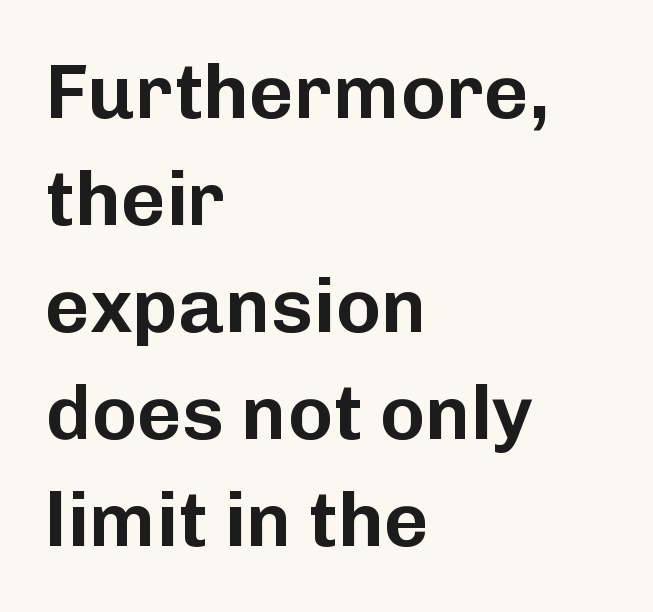
The image shows 77 px sans-serif type, upright; set left-aligned, normal line spacing (1.39x), normal letter spacing, not underlined; low stroke contrast and a medium x-height.
